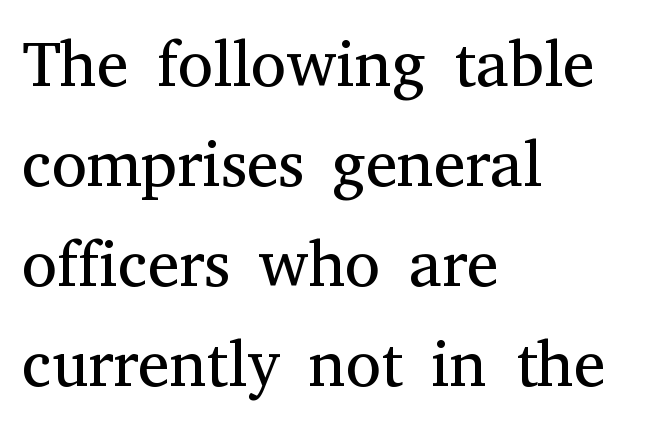
Q: Is the text bold? A: No.
Q: Is the text italic (slanted)? A: No, it is upright.
Q: Is the typeface a serif or a sans-serif typeface? A: Serif.
Q: Is the text underlined? A: No.
Q: How is the paragraph aligned? A: Left-aligned.
Q: Is the spacing between letters normal or unusually wide? A: Normal.
Q: Is the spacing between lines tight, normal or loose? A: Normal.
Q: Width (condensed, normal, or wide)? A: Normal.
Q: Stroke contrast? A: Medium.
Q: x-height? A: Medium.
Q: Monospaced? A: No.
